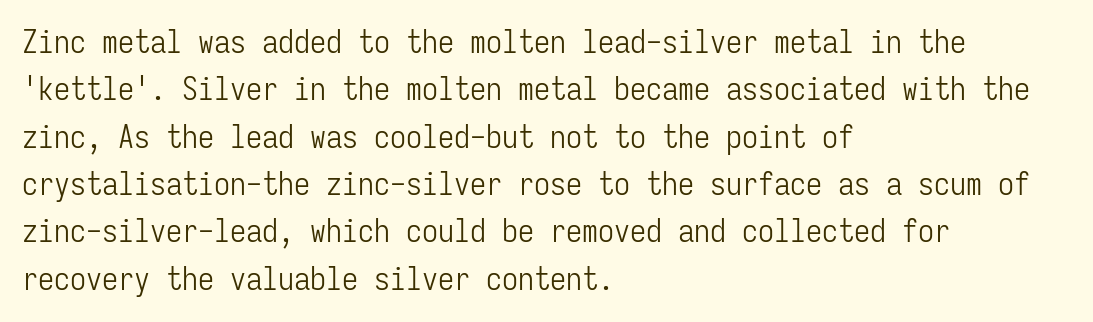
{"serif": "no", "italic": "no", "bold": "no", "weight": "light", "width": "condensed", "stroke_contrast": "low", "x_height": "medium", "monospaced": "yes", "underline": "no", "align": "left", "line_spacing": "normal", "line_spacing_ratio": 1.48, "letter_spacing": "normal", "letter_spacing_em": 0.0, "glyph_px": 32}
